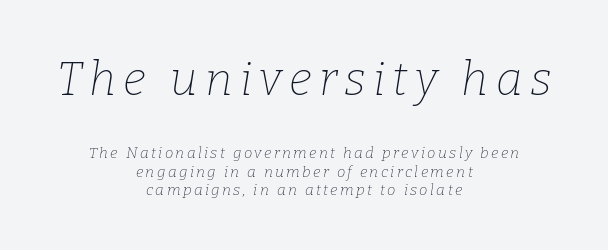
{"serif": "yes", "italic": "yes", "lean": "right", "slant_degrees": 9, "bold": "no", "weight": "thin", "width": "normal", "stroke_contrast": "low", "x_height": "medium", "monospaced": "no", "underline": "no", "align": "center", "line_spacing_ratio": 1.21, "larger_block": "first", "size_ratio": 3.07, "glyph_px": 46}
